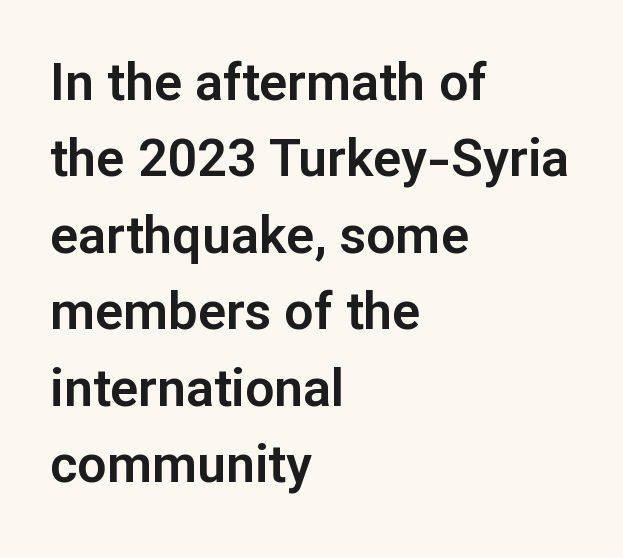
To sum up the face: it is a sans, with no serifs. Rows of type keep a routine distance in the vertical direction. The type sits square on the baseline with zero lean. This sample has the flowing, uneven cadence of proportional lettering. This rendering leaves character spacing at its baseline value.
